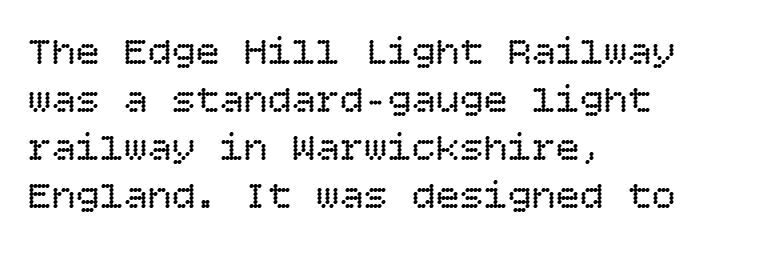
The passage shown has conventional tracking throughout. Stroke thickness stays within the range of a standard reading face or lighter. The lettering stays uniformly vertical, giving the passage a roman look. The lines are quadded left.
